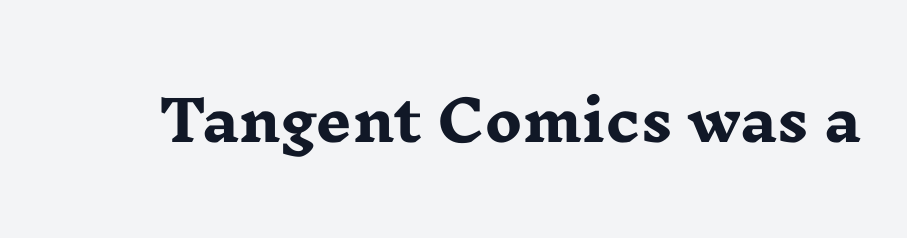
The image shows 56 px heavy, wide serif type, upright; set normal letter spacing, not underlined; low stroke contrast and a medium x-height.
